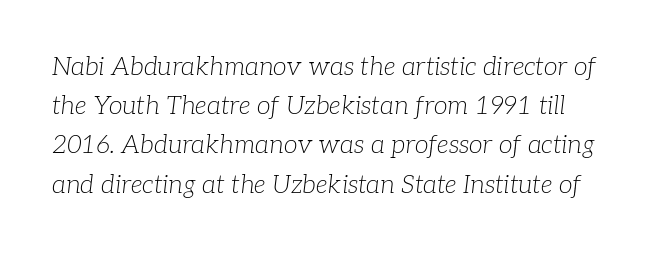
Weight: in the light-to-regular range. These lines were composed using italics. Type without underlining. Regular leading. The passage shown has conventional tracking throughout.
